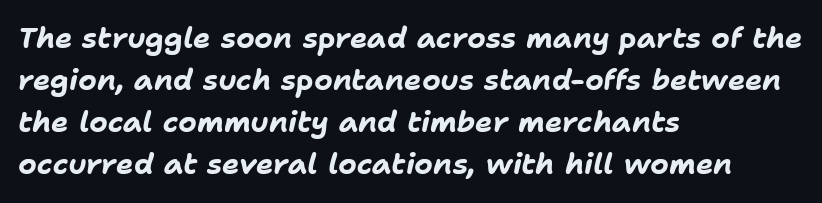
{"italic": "yes", "lean": "right", "slant_degrees": 11, "bold": "yes", "weight": "bold", "width": "normal", "stroke_contrast": "low", "x_height": "medium", "monospaced": "no", "underline": "no", "align": "left", "line_spacing": "normal", "line_spacing_ratio": 1.45, "letter_spacing": "normal", "letter_spacing_em": 0.0, "glyph_px": 29}
